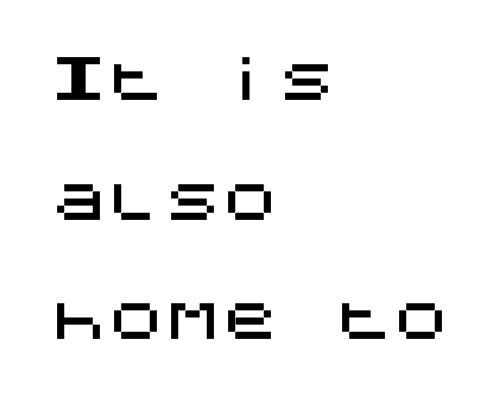
The image shows 57 px sans-serif type, upright; set left-aligned, loose line spacing (2.1x), normal letter spacing, not underlined; medium stroke contrast and a large x-height.
